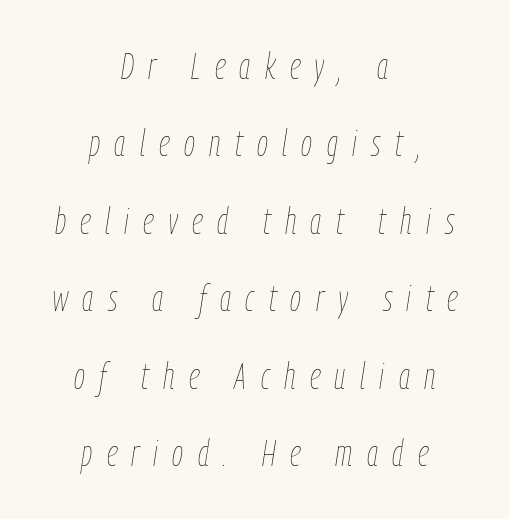
{"italic": "yes", "lean": "right", "slant_degrees": 9, "bold": "no", "weight": "thin", "width": "condensed", "stroke_contrast": "low", "x_height": "medium", "monospaced": "no", "underline": "no", "align": "center", "line_spacing": "loose", "line_spacing_ratio": 2.15, "letter_spacing": "wide", "letter_spacing_em": 0.4, "glyph_px": 36}
